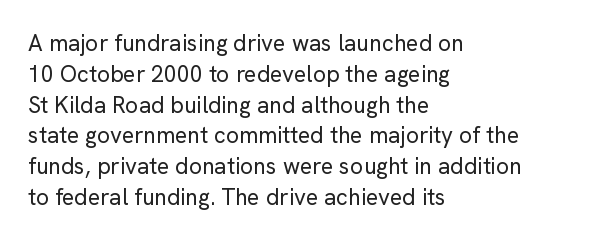
{"italic": "no", "bold": "no", "underline": "no", "align": "left", "line_spacing": "normal", "line_spacing_ratio": 1.34, "letter_spacing": "normal", "letter_spacing_em": 0.0, "glyph_px": 23}
